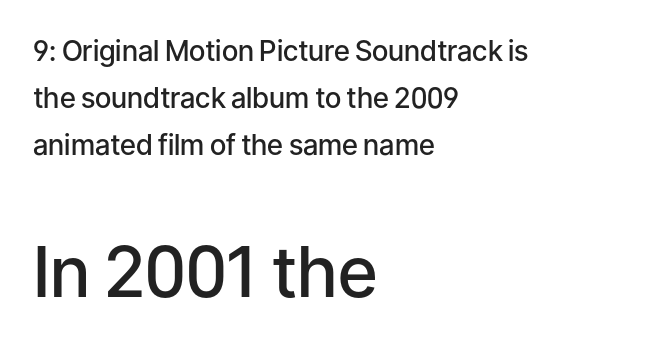
Q: Is the text bold? A: Semi-bold.
Q: Is the text italic (slanted)? A: No, it is upright.
Q: Is the typeface a serif or a sans-serif typeface? A: Sans-serif.
Q: Is the text underlined? A: No.
Q: How is the paragraph aligned? A: Left-aligned.
Q: Is the spacing between letters normal or unusually wide? A: Normal.
Q: Is the spacing between lines tight, normal or loose? A: Normal.
Q: Which block of text is set in a larger size, the first (top) or the second (bottom)? A: The second (bottom) one.
Q: Width (condensed, normal, or wide)? A: Normal.
Q: Stroke contrast? A: Low.
Q: x-height? A: Medium.
Q: Monospaced? A: No.
